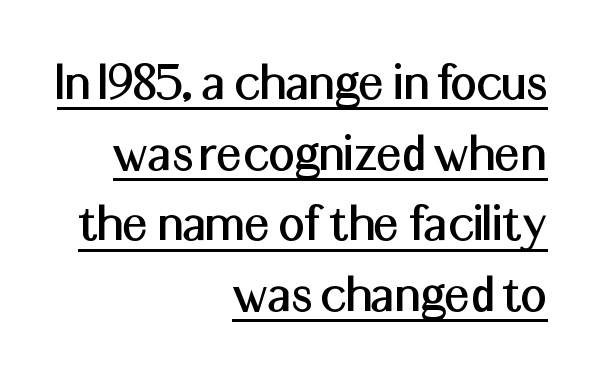
Q: Is the text italic (slanted)? A: No, it is upright.
Q: Is the typeface a serif or a sans-serif typeface? A: Sans-serif.
Q: Is the text underlined? A: Yes.
Q: How is the paragraph aligned? A: Right-aligned.
Q: Is the spacing between letters normal or unusually wide? A: Normal.
Q: Width (condensed, normal, or wide)? A: Normal.
Q: Stroke contrast? A: Medium.
Q: x-height? A: Medium.
Q: Monospaced? A: No.
